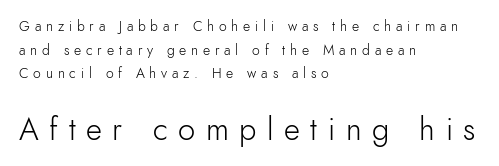
The image shows 31 px light sans-serif type, upright; set left-aligned, normal line spacing (1.69x), unusually wide letter spacing (+0.34 em), not underlined; the second (bottom) block is 2.21x larger; a small x-height.
